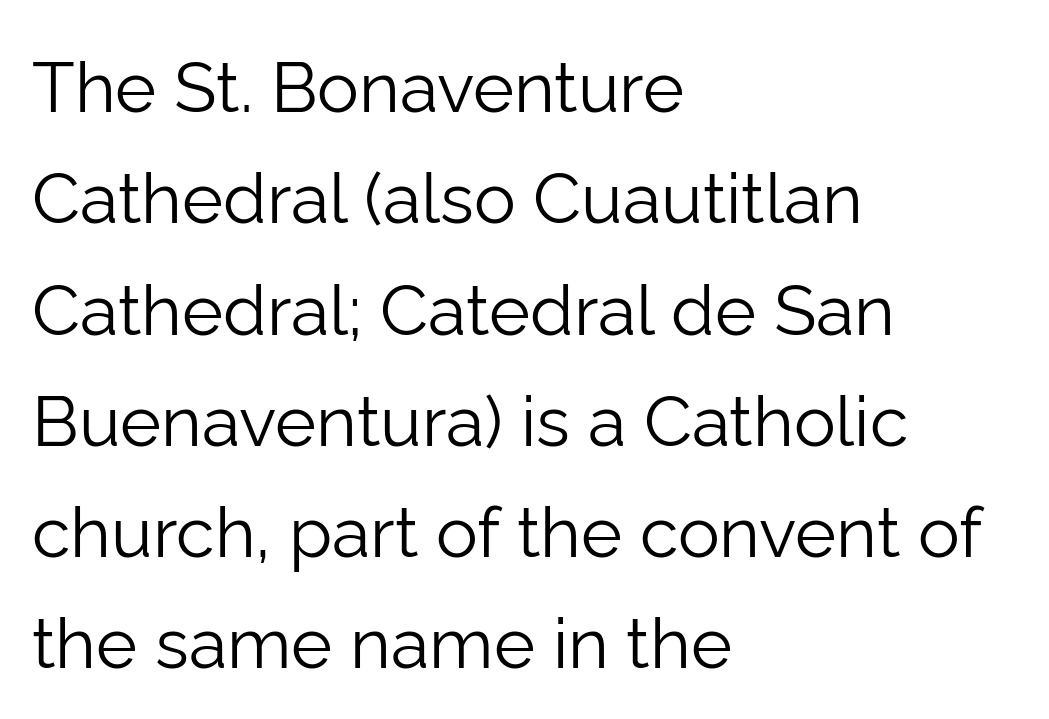
Q: Is the text bold? A: No.
Q: Is the text italic (slanted)? A: No, it is upright.
Q: Is the typeface a serif or a sans-serif typeface? A: Sans-serif.
Q: Is the text underlined? A: No.
Q: How is the paragraph aligned? A: Left-aligned.
Q: Is the spacing between letters normal or unusually wide? A: Normal.
Q: Is the spacing between lines tight, normal or loose? A: Normal.
Q: Width (condensed, normal, or wide)? A: Normal.
Q: Stroke contrast? A: Low.
Q: x-height? A: Medium.
Q: Monospaced? A: No.
